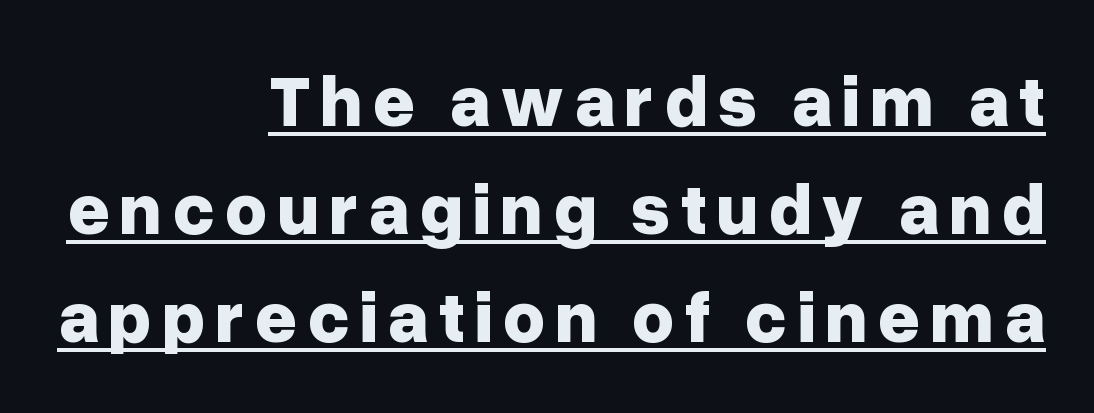
The image shows 73 px bold sans-serif type, upright; set right-aligned, normal line spacing (1.48x), underlined; low stroke contrast and a medium x-height.
